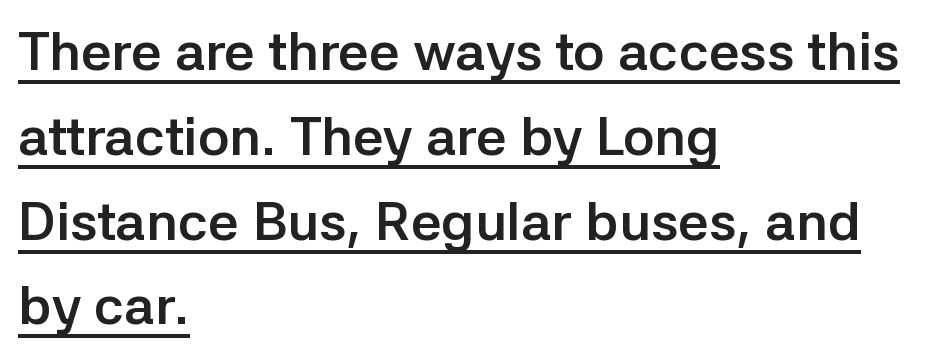
Note: no serifs on the glyphs. There is no visible air inserted between adjacent glyphs. Quick note: underline on. Style check: upright.
